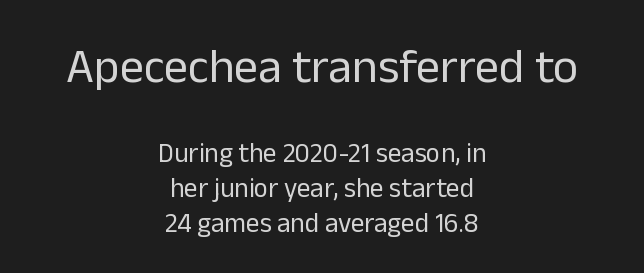
The image shows 48 px regular-weight sans-serif type, upright; set centered, normal line spacing (1.3x), normal letter spacing, not underlined; the first (top) block is 1.78x larger; low stroke contrast and a medium x-height.
